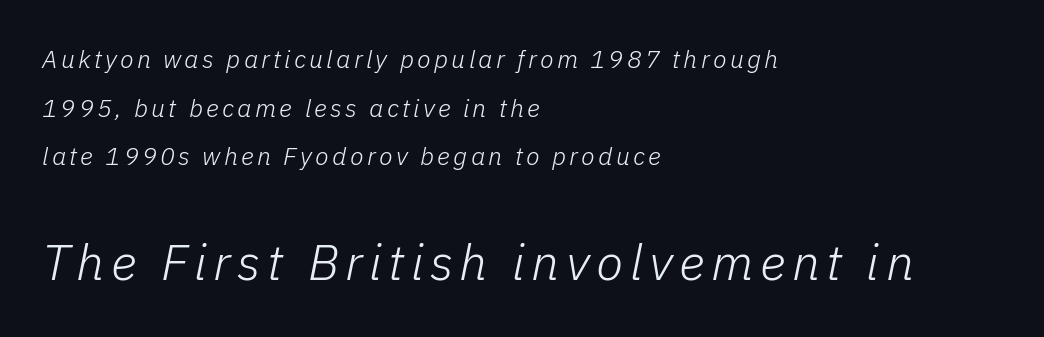
{"italic": "yes", "lean": "right", "slant_degrees": 11, "bold": "no", "weight": "light", "width": "normal", "stroke_contrast": "low", "x_height": "medium", "monospaced": "no", "underline": "no", "align": "left", "line_spacing": "loose", "line_spacing_ratio": 1.95, "larger_block": "second", "size_ratio": 2.0, "glyph_px": 50}
